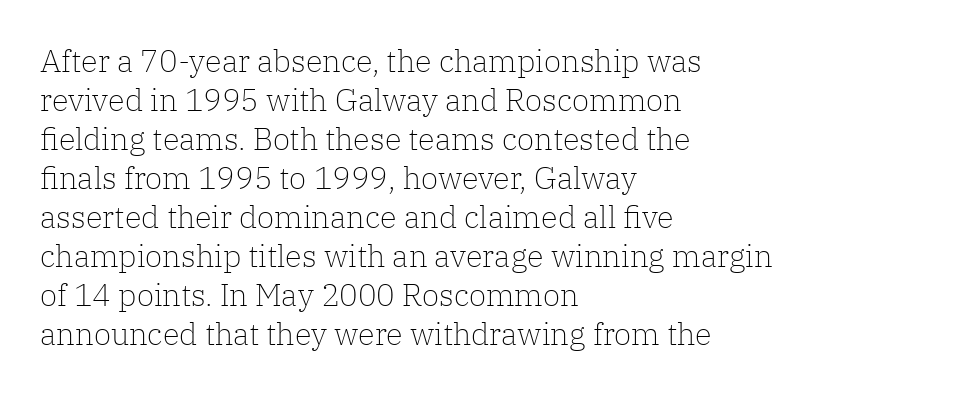
Letter spacing: default. Stems here are at most as thick as an everyday book face. Ordinary non-slanted type is in use. Normally led — the rows are evenly, conventionally spaced. Has an underline been added? It has not.
